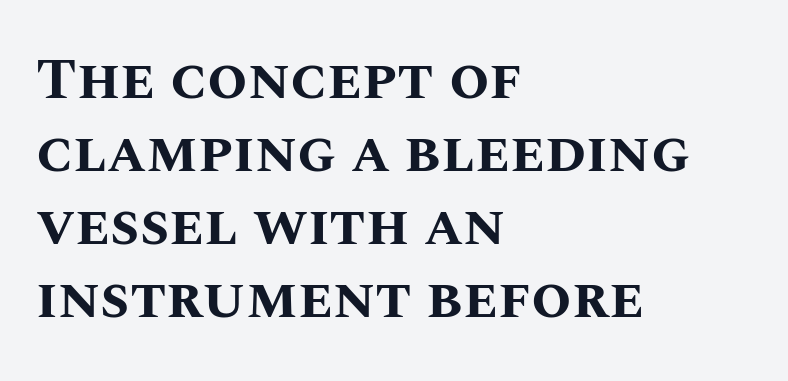
The gaps between neighbouring characters are ordinary and unremarkable. When letters stand straight like this, we call the style roman or upright. The space directly below the letters is spotless. Students, this is bold: see how much ink each stroke carries. Proportional: the letters do not fall into vertical columns.
